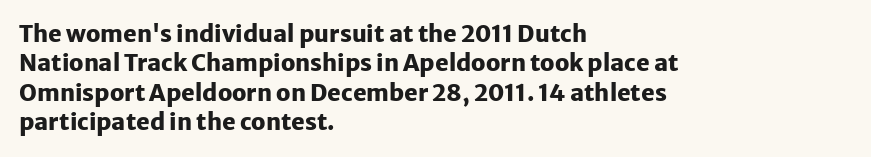
In terms of posture, this sample is upright. Whoever set this chose a conventional vertical rhythm. The space directly below the letters is spotless. A typesetter would call this zero additional tracking.
